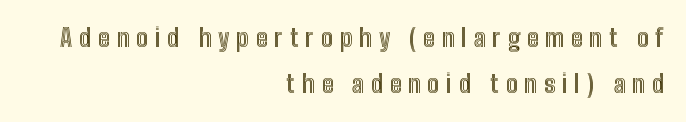
The rendering anchors every line to the right-hand side. How are the letters spaced? Widely, with obvious added tracking. No italicization has been applied; the sample stays upright. Descender tails drop into unmarked territory.
